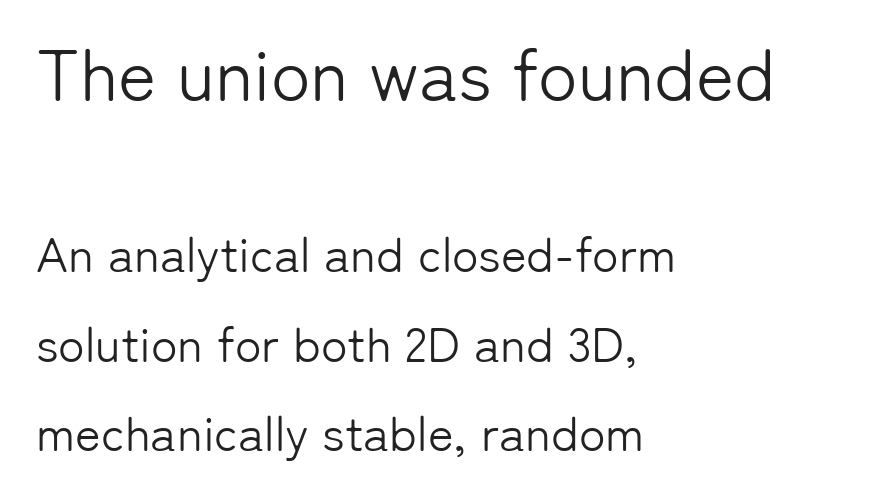
Just letters on the line, the space beneath them empty. The weight tops out at a normal text grade. This is sans-serif lettering, the kind often seen on screens and signage. Nothing unusual about the tracking: characters are spaced as the font intends.
